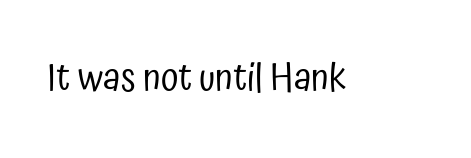
{"serif": "no", "italic": "no", "bold": "no", "weight": "regular", "width": "condensed", "stroke_contrast": "low", "x_height": "medium", "monospaced": "no", "underline": "no", "letter_spacing": "normal", "letter_spacing_em": 0.0, "glyph_px": 39}
